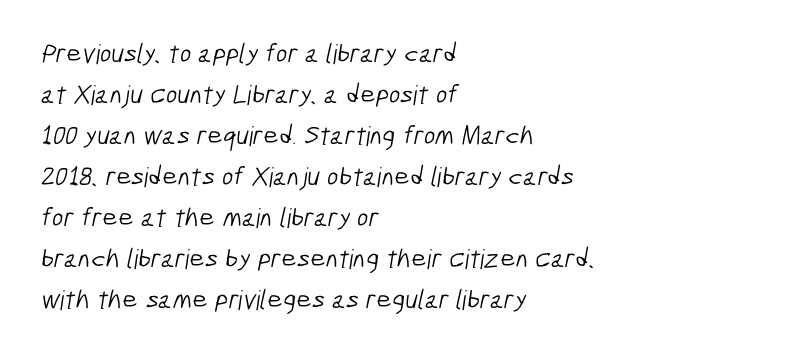
{"bold": "no", "underline": "no", "align": "left", "line_spacing": "normal", "line_spacing_ratio": 1.52, "letter_spacing": "normal", "letter_spacing_em": 0.0, "glyph_px": 27}
